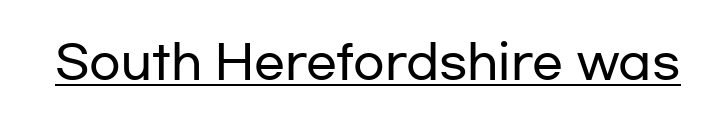
The image shows 46 px wide sans-serif type, upright; set normal letter spacing, underlined; low stroke contrast and a medium x-height.
